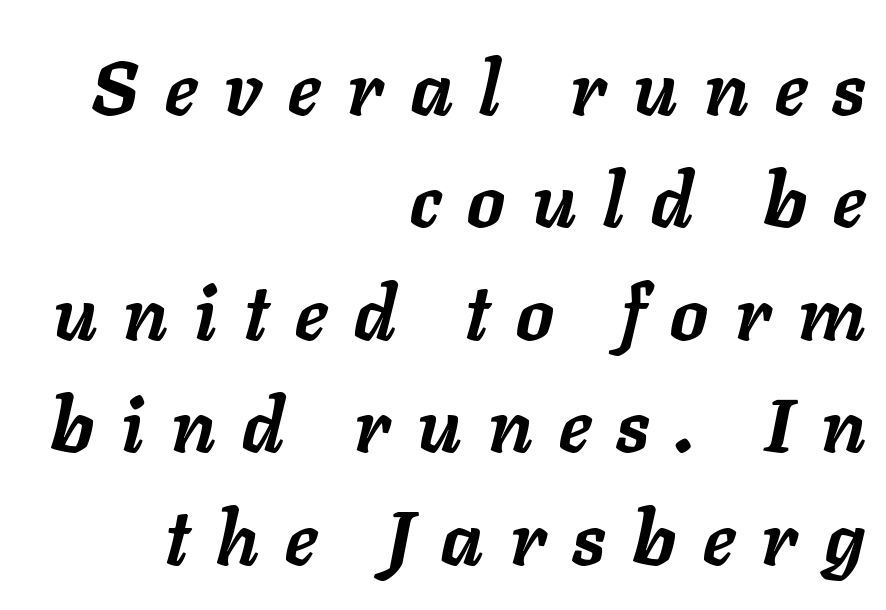
Someone cranked the tracking dial way up on this one. Plenty of ink on the page — the face is bold. The compositor pushed each line to the right boundary. These lines are rendered in a variable-pitch font. Any mark beneath the type? The region is blank.
